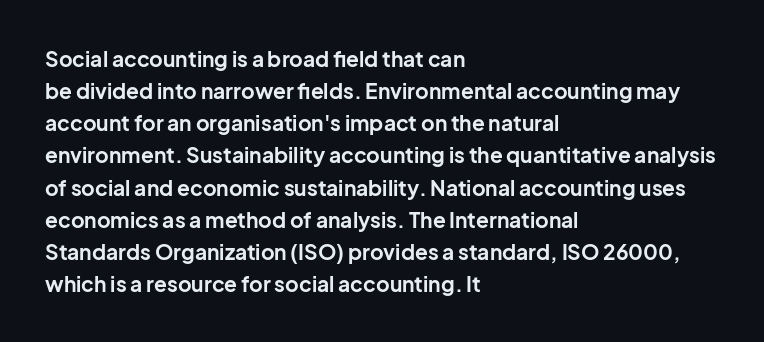
Q: Is the text bold? A: Yes.
Q: Is the text italic (slanted)? A: No, it is upright.
Q: Is the text underlined? A: No.
Q: How is the paragraph aligned? A: Left-aligned.
Q: Is the spacing between letters normal or unusually wide? A: Normal.
Q: Is the spacing between lines tight, normal or loose? A: Normal.
